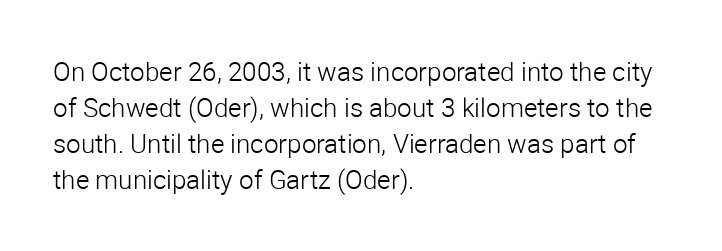
{"italic": "no", "bold": "no", "underline": "no", "align": "left", "line_spacing": "normal", "line_spacing_ratio": 1.39, "letter_spacing": "normal", "letter_spacing_em": 0.0, "glyph_px": 26}
